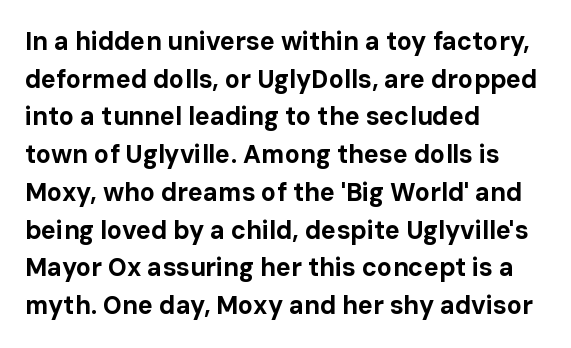
{"italic": "no", "bold": "yes", "underline": "no", "align": "left", "line_spacing": "normal", "line_spacing_ratio": 1.51, "letter_spacing": "normal", "letter_spacing_em": 0.0, "glyph_px": 25}
